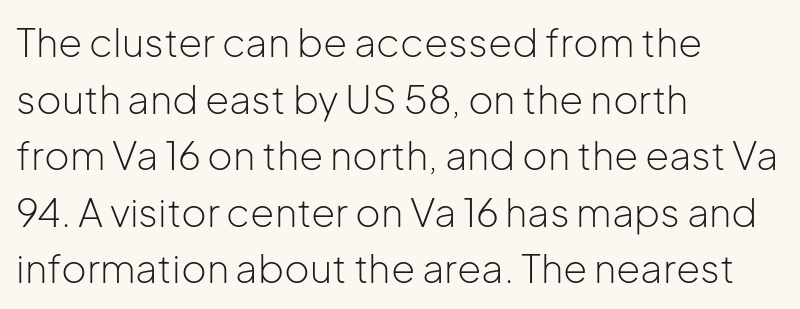
{"serif": "no", "italic": "no", "bold": "no", "weight": "light", "width": "normal", "stroke_contrast": "low", "x_height": "medium", "monospaced": "no", "underline": "no", "align": "left", "line_spacing": "normal", "line_spacing_ratio": 1.45, "letter_spacing": "normal", "letter_spacing_em": 0.0, "glyph_px": 39}
